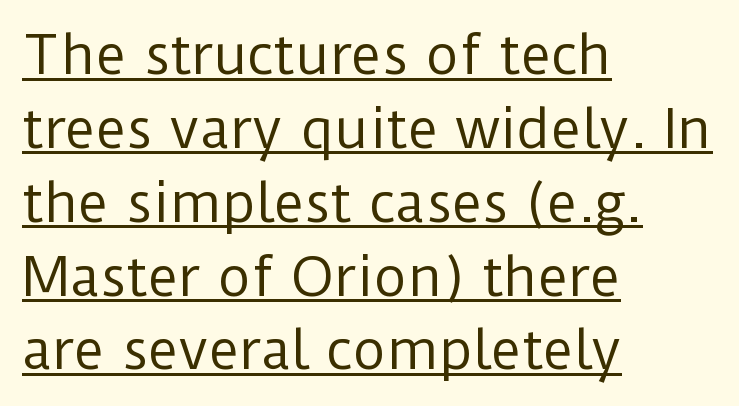
Q: Is the text bold? A: No.
Q: Is the text italic (slanted)? A: No, it is upright.
Q: Is the typeface a serif or a sans-serif typeface? A: Sans-serif.
Q: Is the text underlined? A: Yes.
Q: How is the paragraph aligned? A: Left-aligned.
Q: Is the spacing between letters normal or unusually wide? A: Normal.
Q: Is the spacing between lines tight, normal or loose? A: Normal.
Q: Width (condensed, normal, or wide)? A: Normal.
Q: Stroke contrast? A: Low.
Q: x-height? A: Medium.
Q: Monospaced? A: No.
